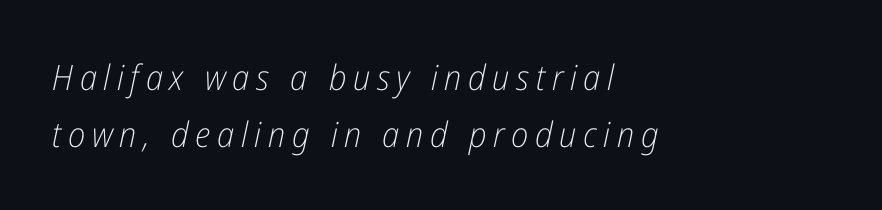
Q: Is the text bold? A: No.
Q: Is the text italic (slanted)? A: Yes, it leans right by about 12 degrees.
Q: Is the text underlined? A: No.
Q: How is the paragraph aligned? A: Left-aligned.
Q: Is the spacing between lines tight, normal or loose? A: Normal.
Q: Width (condensed, normal, or wide)? A: Condensed.
Q: Stroke contrast? A: Low.
Q: x-height? A: Medium.
Q: Monospaced? A: No.
